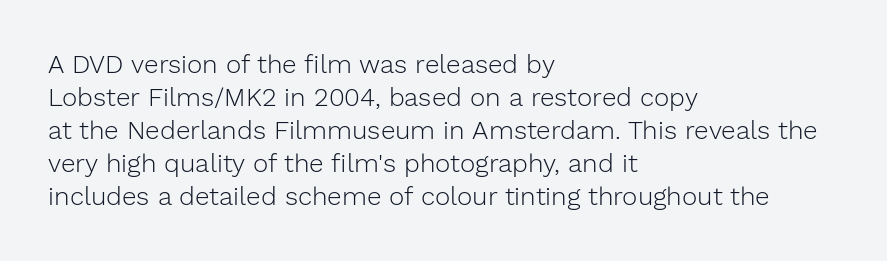
{"italic": "no", "bold": "no", "underline": "no", "align": "left", "line_spacing": "normal", "line_spacing_ratio": 1.27, "letter_spacing": "normal", "letter_spacing_em": 0.0, "glyph_px": 26}
